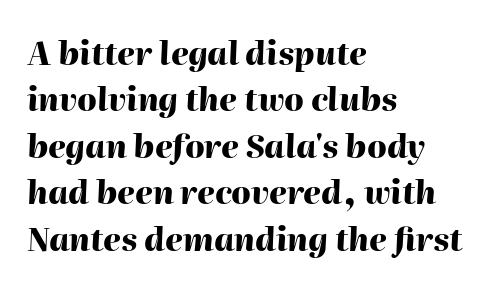
The whole block is typeset with a tilt. Character widths vary here, with narrow letters taking less room than wide ones. The letterforms sit shoulder to shoulder at normal distance. This block has exactly the height ordinary leading produces. Casual observation: everything's shoved over to the left. Pretty heavy lettering here — definitely bold.
